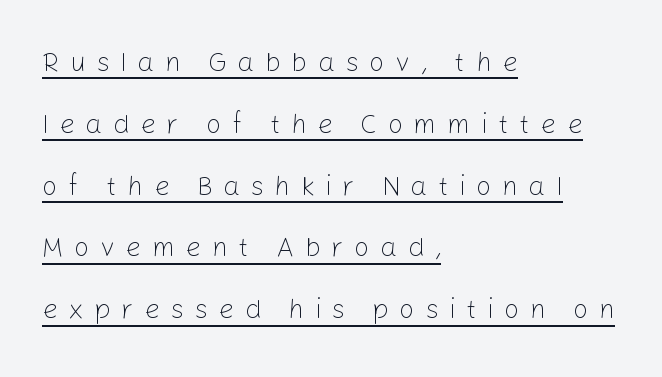
The words here are underlined. Caption: face not bold, strokes unweighted. The letterforms stand isolated, each surrounded by extra space. Nope, not italic — everything's standing straight. The typesetter chose a ragged-right arrangement here.
